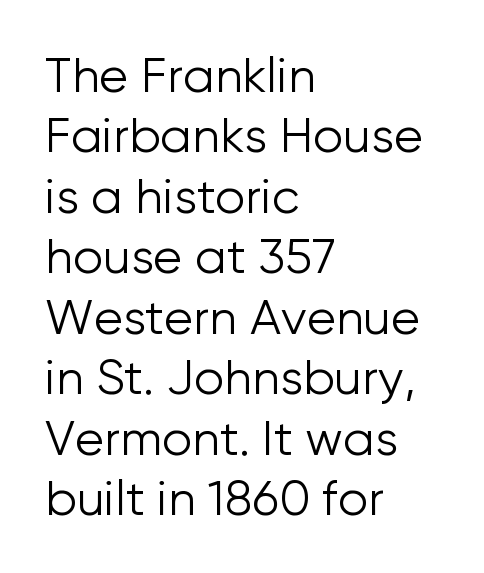
The image shows 48 px light sans-serif type, upright; set left-aligned, normal line spacing (1.26x), normal letter spacing, not underlined; low stroke contrast and a medium x-height.
